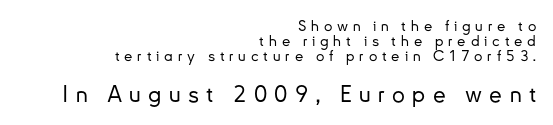
{"italic": "no", "underline": "no", "align": "right", "line_spacing": "tight", "line_spacing_ratio": 1.01, "letter_spacing": "wide", "letter_spacing_em": 0.32, "larger_block": "second", "size_ratio": 1.53, "glyph_px": 23}
